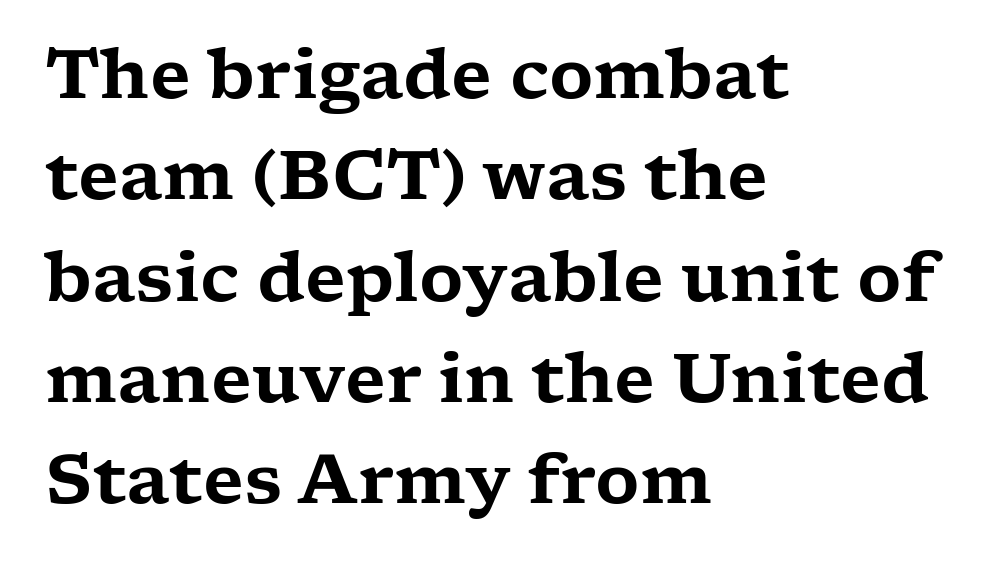
Q: Is the text italic (slanted)? A: No, it is upright.
Q: Is the typeface a serif or a sans-serif typeface? A: Serif.
Q: Is the text underlined? A: No.
Q: How is the paragraph aligned? A: Left-aligned.
Q: Is the spacing between letters normal or unusually wide? A: Normal.
Q: Is the spacing between lines tight, normal or loose? A: Normal.
Q: Width (condensed, normal, or wide)? A: Wide.
Q: Stroke contrast? A: Low.
Q: x-height? A: Medium.
Q: Monospaced? A: No.
